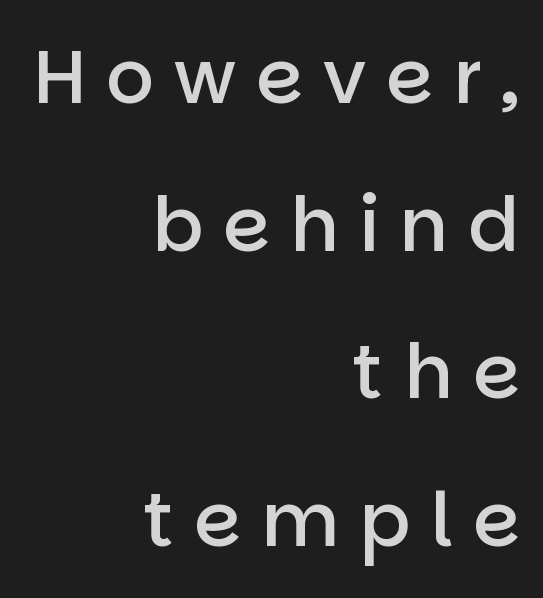
The line texture is sparse and dotted thanks to wide tracking. The paragraph has a hard right edge and a soft left edge. Looks like regular typesetting: each glyph gets only the width it needs. The typesetting leans somewhat heavy: a semibold. The specimen omits any rule beneath the text block's lines.
